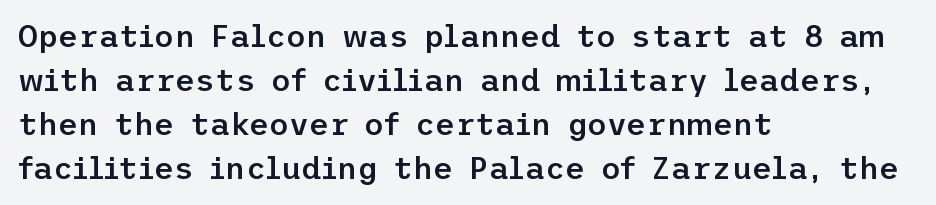
The rendering anchors every line to the left-hand side. The vertical gap from one line to the next is medium. Words appear dense and cohesive because spacing is normal. Compared with an ordinary text face, these strokes are moderately heavier — a semibold. Nope, not italic — everything's standing straight. No word sits above an underline.
